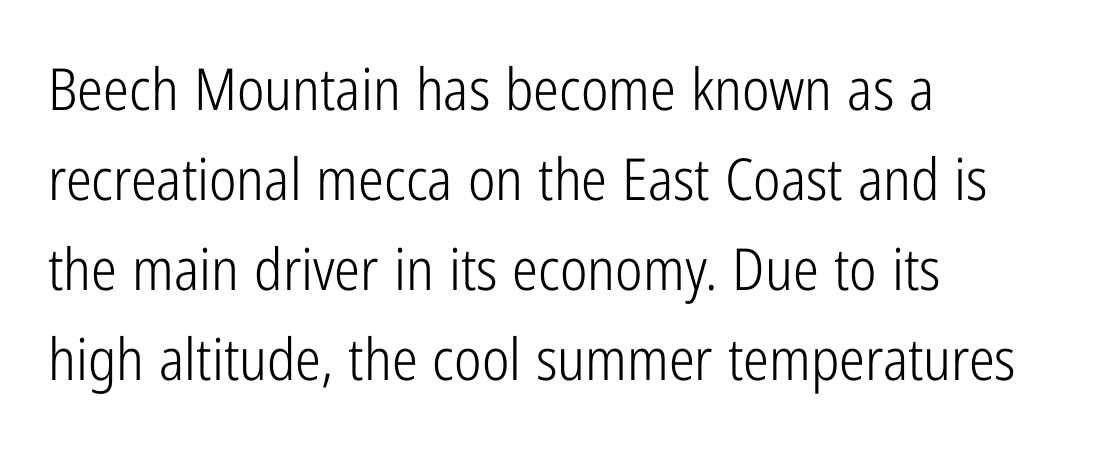
Q: Is the text bold? A: No.
Q: Is the text italic (slanted)? A: No, it is upright.
Q: Is the typeface a serif or a sans-serif typeface? A: Sans-serif.
Q: Is the text underlined? A: No.
Q: How is the paragraph aligned? A: Left-aligned.
Q: Is the spacing between letters normal or unusually wide? A: Normal.
Q: Is the spacing between lines tight, normal or loose? A: Normal.
Q: Width (condensed, normal, or wide)? A: Condensed.
Q: Stroke contrast? A: Low.
Q: x-height? A: Medium.
Q: Monospaced? A: No.
